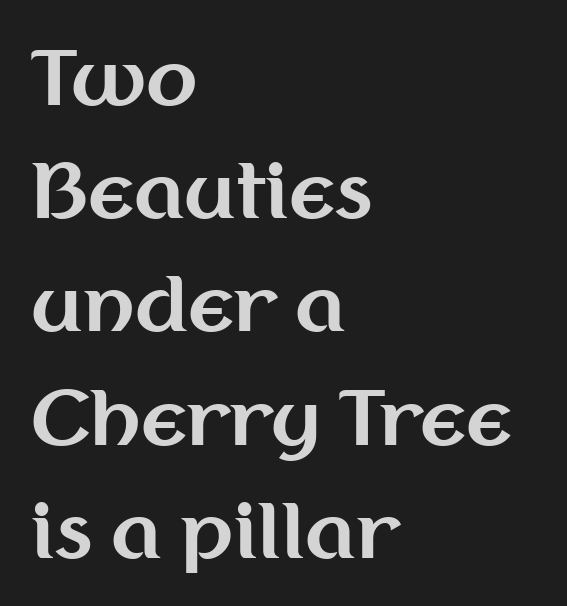
The image shows 75 px bold sans-serif type, upright; set left-aligned, normal line spacing (1.51x), normal letter spacing, not underlined; medium stroke contrast and a medium x-height.
